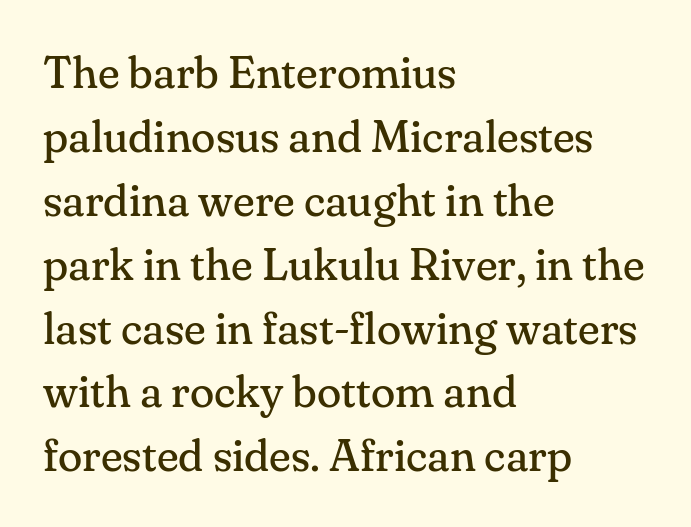
Horizontal alignment here is leftward, the default for most running prose. Looks like regular typesetting: each glyph gets only the width it needs. You could call the tracking neutral — neither tight nor loose. Old-style or modern, the face here clearly has serifs. This is not heavy type; no bold has been used. The gap between lines stays unmarked.
